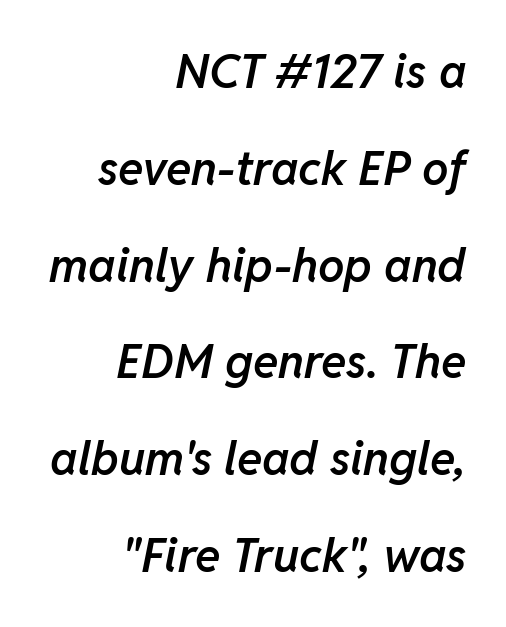
Q: Is the text bold? A: Semi-bold.
Q: Is the text italic (slanted)? A: Yes, it leans right by about 11 degrees.
Q: Is the text underlined? A: No.
Q: How is the paragraph aligned? A: Right-aligned.
Q: Is the spacing between letters normal or unusually wide? A: Normal.
Q: Is the spacing between lines tight, normal or loose? A: Loose.
Q: Width (condensed, normal, or wide)? A: Normal.
Q: Stroke contrast? A: Low.
Q: x-height? A: Medium.
Q: Monospaced? A: No.
